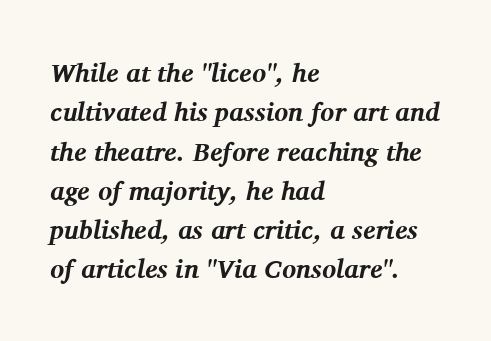
{"italic": "yes", "lean": "right", "slant_degrees": 11, "bold": "yes", "underline": "no", "align": "left", "line_spacing": "normal", "line_spacing_ratio": 1.51, "letter_spacing": "normal", "letter_spacing_em": 0.0, "glyph_px": 26}
